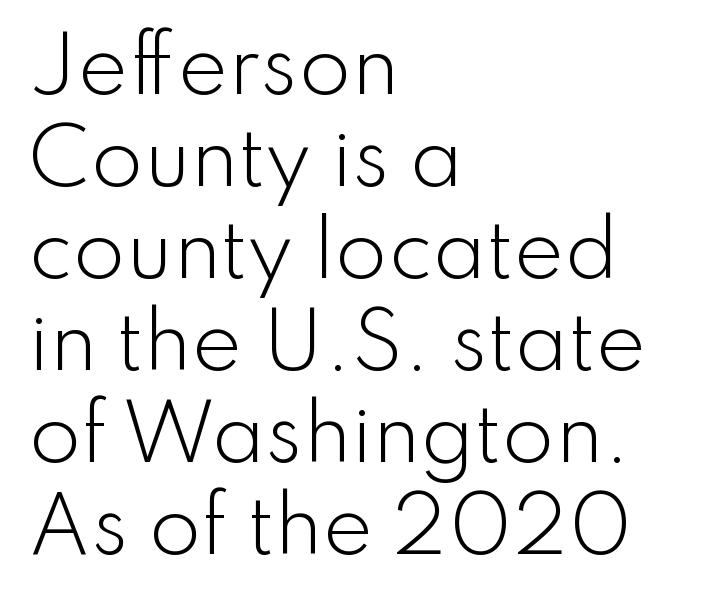
Q: Is the text bold? A: No.
Q: Is the text italic (slanted)? A: No, it is upright.
Q: Is the typeface a serif or a sans-serif typeface? A: Sans-serif.
Q: Is the text underlined? A: No.
Q: How is the paragraph aligned? A: Left-aligned.
Q: Is the spacing between letters normal or unusually wide? A: Normal.
Q: Width (condensed, normal, or wide)? A: Normal.
Q: Stroke contrast? A: Low.
Q: x-height? A: Small.
Q: Monospaced? A: No.
